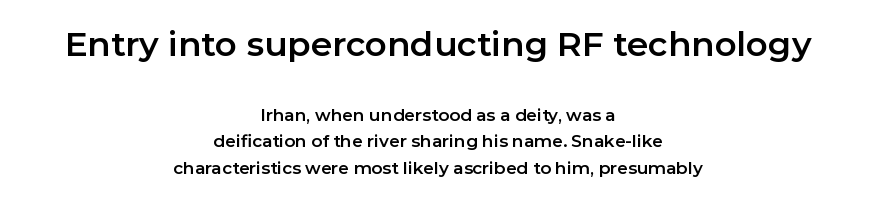
Q: Is the text italic (slanted)? A: No, it is upright.
Q: Is the typeface a serif or a sans-serif typeface? A: Sans-serif.
Q: Is the text underlined? A: No.
Q: How is the paragraph aligned? A: Centered.
Q: Is the spacing between letters normal or unusually wide? A: Normal.
Q: Is the spacing between lines tight, normal or loose? A: Normal.
Q: Which block of text is set in a larger size, the first (top) or the second (bottom)? A: The first (top) one.
Q: Width (condensed, normal, or wide)? A: Normal.
Q: Stroke contrast? A: Low.
Q: x-height? A: Medium.
Q: Monospaced? A: No.
